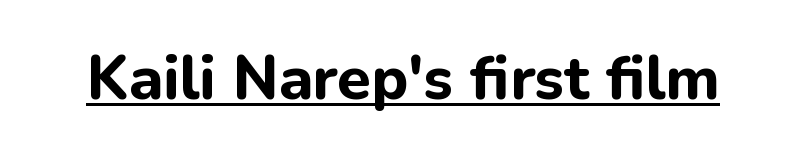
{"serif": "no", "italic": "no", "bold": "yes", "weight": "bold", "width": "normal", "stroke_contrast": "low", "x_height": "medium", "monospaced": "no", "underline": "yes", "letter_spacing": "normal", "letter_spacing_em": 0.0, "glyph_px": 61}
